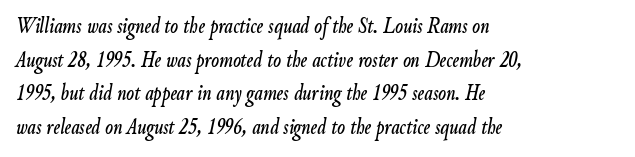
The image shows 23 px text type, italic (leaning right); set left-aligned, normal line spacing (1.46x), normal letter spacing, not underlined.
